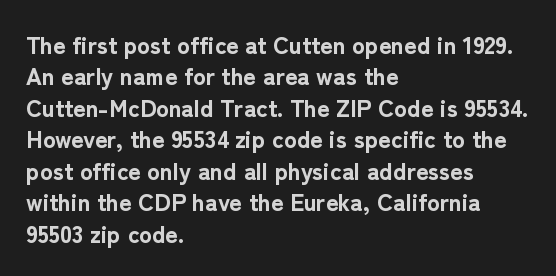
Caption: standard tracking, unaltered. In CSS terms this would be text-align: left. Unlike italic type, these characters show no tilt at all. A dark, heavy texture on the line: the type is bold.
